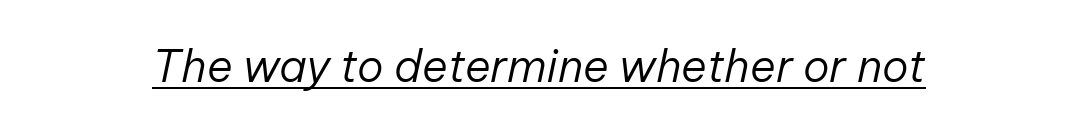
The words here are underlined. Stem width sits at or under what a default text font uses. Varying glyph widths throughout — classic text-font behaviour. The text carries the slant typical of an italic or oblique font. Here the glyphs are tracked normally, forming tight word shapes.
